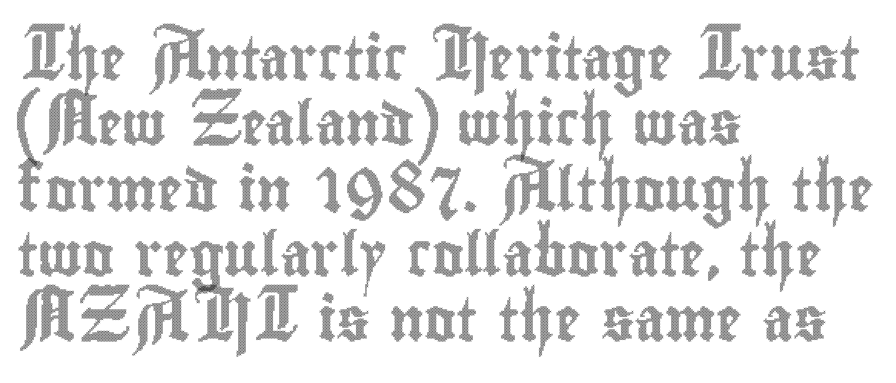
Proportional: the letters do not fall into vertical columns. This sample uses an upright cut, with every glyph sitting square on the baseline. Is there much room between lines? A standard amount, neither cramped nor airy. Clear beneath every line of the passage.
